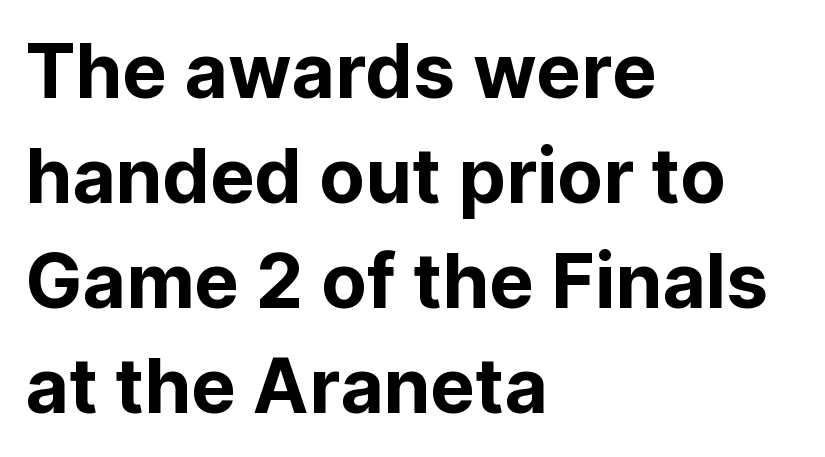
The image shows 75 px sans-serif type, upright; set left-aligned, normal line spacing (1.4x), normal letter spacing, not underlined; low stroke contrast and a medium x-height.
